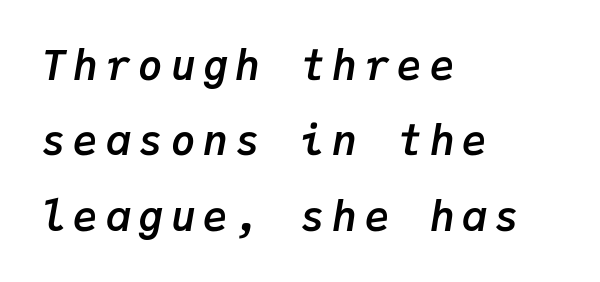
{"italic": "yes", "lean": "right", "slant_degrees": 9, "bold": "yes", "weight": "semibold", "width": "normal", "stroke_contrast": "low", "x_height": "medium", "monospaced": "yes", "underline": "no", "align": "left", "line_spacing_ratio": 1.84, "glyph_px": 41}
